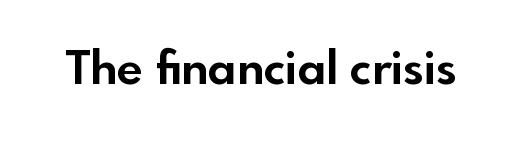
Q: Is the text bold? A: Yes.
Q: Is the text italic (slanted)? A: No, it is upright.
Q: Is the typeface a serif or a sans-serif typeface? A: Sans-serif.
Q: Is the text underlined? A: No.
Q: Is the spacing between letters normal or unusually wide? A: Normal.
Q: Width (condensed, normal, or wide)? A: Normal.
Q: x-height? A: Small.
Q: Monospaced? A: No.
